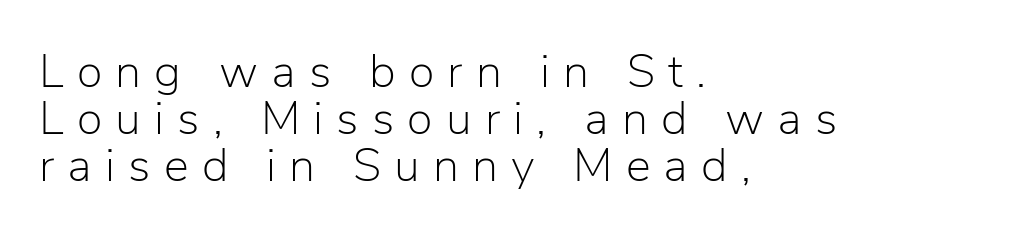
Q: Is the text bold? A: No.
Q: Is the text italic (slanted)? A: No, it is upright.
Q: Is the typeface a serif or a sans-serif typeface? A: Sans-serif.
Q: Is the text underlined? A: No.
Q: How is the paragraph aligned? A: Left-aligned.
Q: Is the spacing between letters normal or unusually wide? A: Unusually wide.
Q: Is the spacing between lines tight, normal or loose? A: Tight.
Q: Width (condensed, normal, or wide)? A: Normal.
Q: Stroke contrast? A: Low.
Q: x-height? A: Medium.
Q: Monospaced? A: No.
